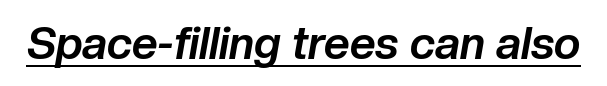
{"italic": "yes", "lean": "right", "slant_degrees": 10, "bold": "yes", "weight": "bold", "width": "normal", "stroke_contrast": "low", "x_height": "medium", "monospaced": "no", "underline": "yes", "letter_spacing": "normal", "letter_spacing_em": 0.0, "glyph_px": 45}
